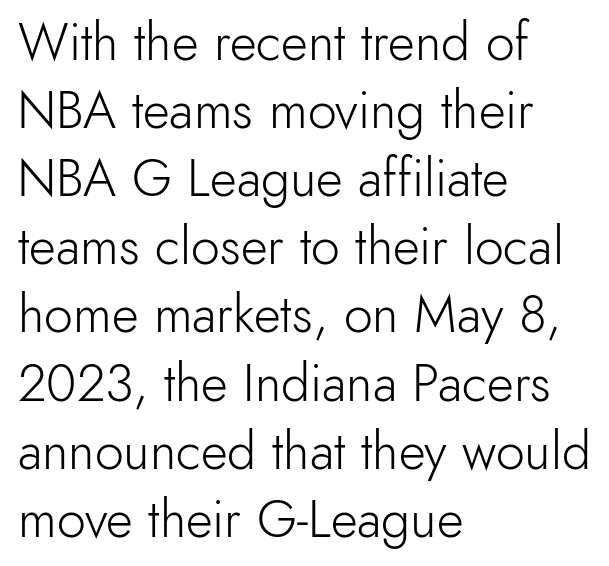
Left-aligned paragraph, ragged on the right. Think of a printed novel: that variable character pitch is what you see here. This reads as an unemphasized weight, regular at the heaviest. This block has exactly the height ordinary leading produces.
